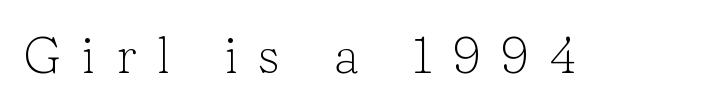
Every character sits straight up, as roman type does. Here the designer chose a conventional face with non-uniform glyph widths. Stroke mass is kept to a normal reading level or below. Look at the tracking — it's clearly loosened, letters drifting apart. I'd call this a serif setting — the letters wear small feet.
